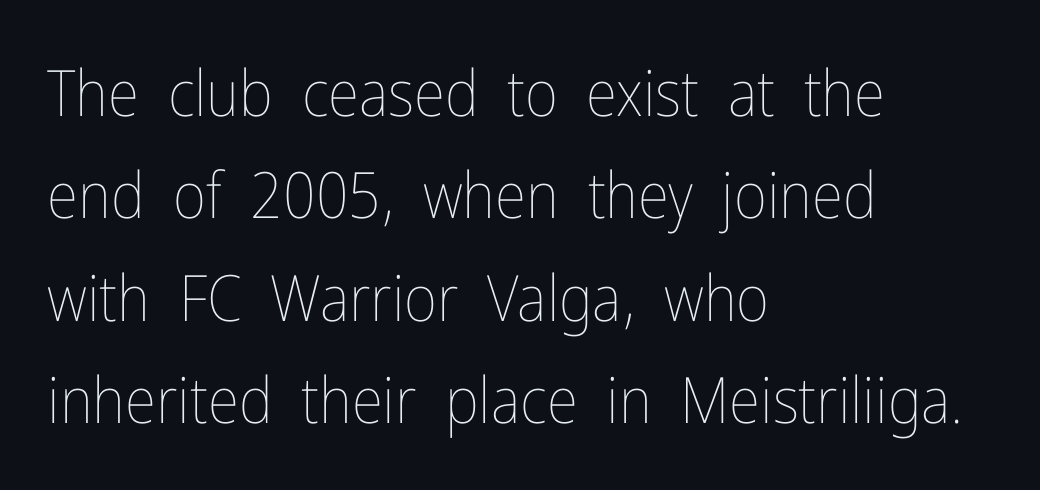
Q: Is the text bold? A: No.
Q: Is the text italic (slanted)? A: No, it is upright.
Q: Is the text underlined? A: No.
Q: How is the paragraph aligned? A: Left-aligned.
Q: Is the spacing between letters normal or unusually wide? A: Normal.
Q: Is the spacing between lines tight, normal or loose? A: Normal.
Q: Width (condensed, normal, or wide)? A: Condensed.
Q: Stroke contrast? A: Low.
Q: x-height? A: Medium.
Q: Monospaced? A: No.
